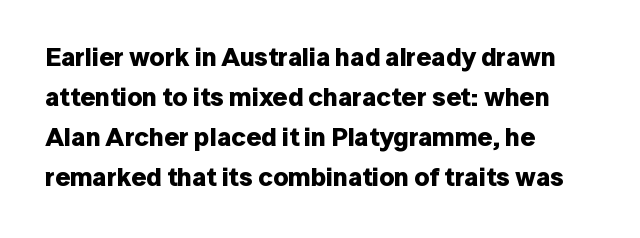
The image shows 26 px bold type, upright; set left-aligned, normal line spacing (1.54x), normal letter spacing, not underlined.
